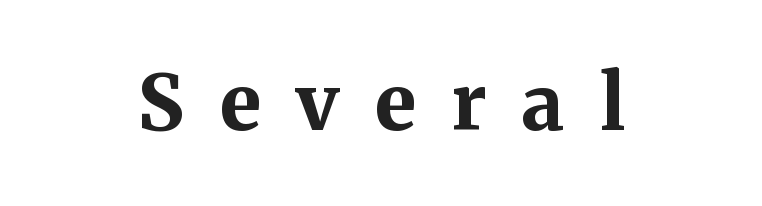
{"serif": "yes", "italic": "no", "bold": "yes", "weight": "bold", "width": "normal", "stroke_contrast": "medium", "x_height": "medium", "monospaced": "no", "underline": "no", "align": "center", "letter_spacing": "wide", "letter_spacing_em": 0.46, "glyph_px": 77}
